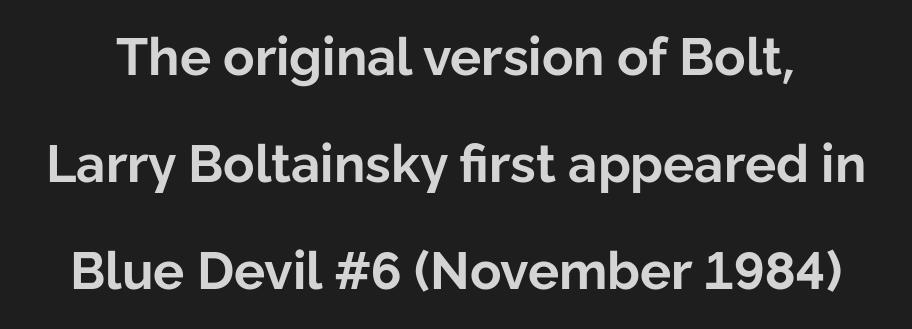
The image shows 52 px bold sans-serif type, upright; set loose line spacing (2.06x), normal letter spacing, not underlined; low stroke contrast and a medium x-height.
